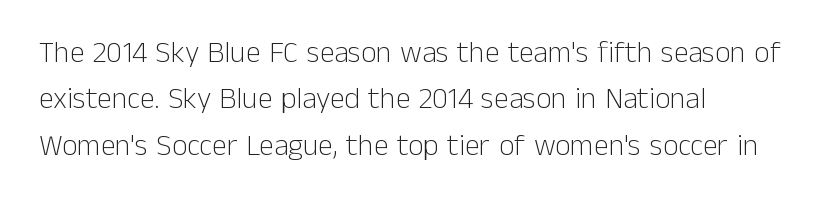
Each letter keeps its own natural width here, so spacing adapts to shape. The font family rendered here belongs to the sans-serif group. Each row of text sits above clean, open space. The face looks like a standard text weight, possibly lighter.
